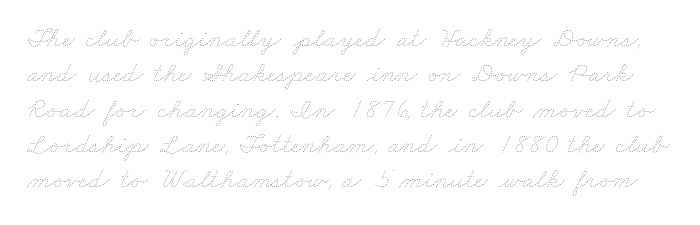
The face looks like a standard text weight, possibly lighter. This sample has the flowing, uneven cadence of proportional lettering. The specimen omits any rule beneath the text block's lines. Normally led — the rows are evenly, conventionally spaced. The letterforms sit shoulder to shoulder at normal distance.
